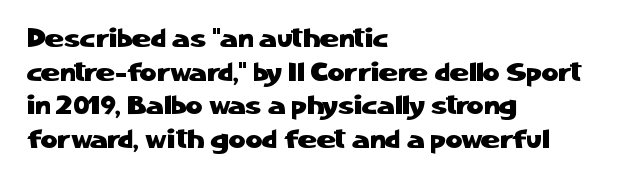
The image shows 26 px text type, upright; set left-aligned, normal line spacing (1.29x), normal letter spacing, not underlined.
